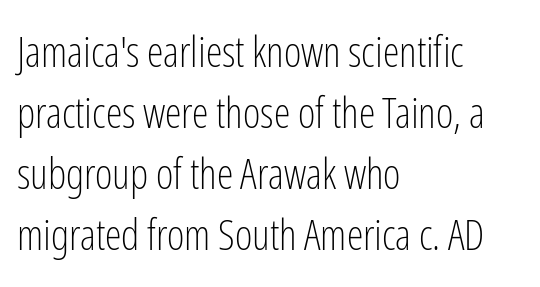
Q: Is the text bold? A: No.
Q: Is the text italic (slanted)? A: No, it is upright.
Q: Is the typeface a serif or a sans-serif typeface? A: Sans-serif.
Q: Is the text underlined? A: No.
Q: How is the paragraph aligned? A: Left-aligned.
Q: Is the spacing between letters normal or unusually wide? A: Normal.
Q: Is the spacing between lines tight, normal or loose? A: Normal.
Q: Width (condensed, normal, or wide)? A: Condensed.
Q: Stroke contrast? A: Low.
Q: x-height? A: Medium.
Q: Monospaced? A: No.
